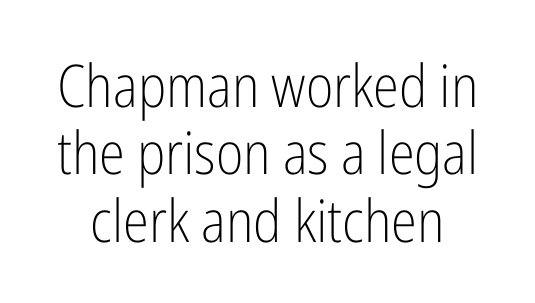
Q: Is the text bold? A: No.
Q: Is the text italic (slanted)? A: No, it is upright.
Q: Is the typeface a serif or a sans-serif typeface? A: Sans-serif.
Q: Is the text underlined? A: No.
Q: Is the spacing between letters normal or unusually wide? A: Normal.
Q: Is the spacing between lines tight, normal or loose? A: Tight.
Q: Width (condensed, normal, or wide)? A: Condensed.
Q: Stroke contrast? A: Low.
Q: x-height? A: Medium.
Q: Monospaced? A: No.
